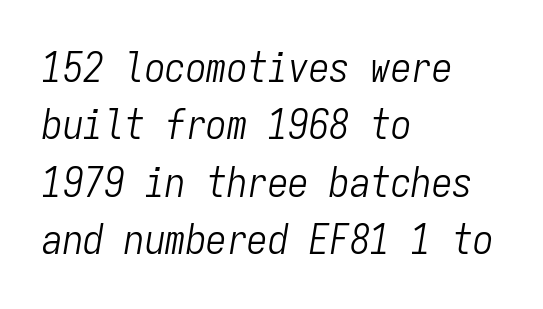
Baseline-to-baseline distance is the conventional proportion of letter height. The passage shown is not underscored anywhere. Is this a heavy cut? Hardly; it is regular or lighter. The rendering uses typewriter-style spacing with identical character cells. The letterforms sit shoulder to shoulder at normal distance. Observe the lean: these are italic letterforms.
